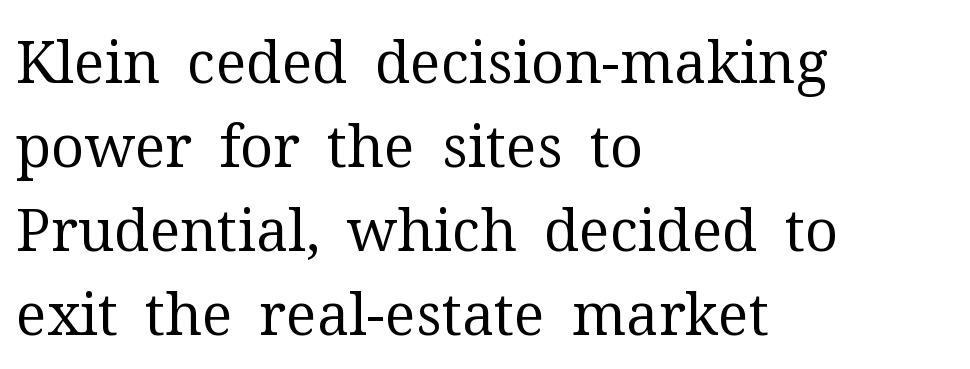
Q: Is the text bold? A: No.
Q: Is the text italic (slanted)? A: No, it is upright.
Q: Is the typeface a serif or a sans-serif typeface? A: Serif.
Q: Is the text underlined? A: No.
Q: How is the paragraph aligned? A: Left-aligned.
Q: Is the spacing between letters normal or unusually wide? A: Normal.
Q: Is the spacing between lines tight, normal or loose? A: Normal.
Q: Width (condensed, normal, or wide)? A: Normal.
Q: Stroke contrast? A: Medium.
Q: x-height? A: Medium.
Q: Monospaced? A: No.
